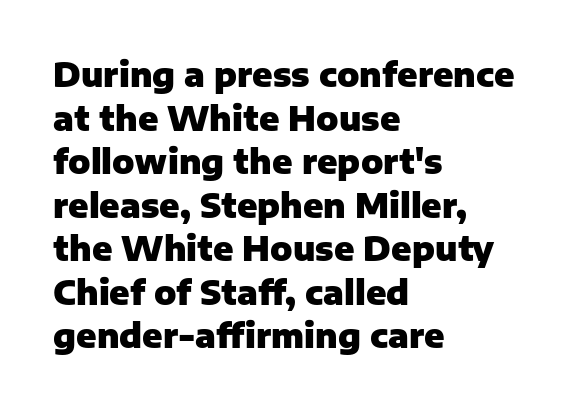
Q: Is the text bold? A: Yes.
Q: Is the text italic (slanted)? A: No, it is upright.
Q: Is the typeface a serif or a sans-serif typeface? A: Sans-serif.
Q: Is the text underlined? A: No.
Q: How is the paragraph aligned? A: Left-aligned.
Q: Is the spacing between letters normal or unusually wide? A: Normal.
Q: Is the spacing between lines tight, normal or loose? A: Normal.
Q: Width (condensed, normal, or wide)? A: Normal.
Q: Stroke contrast? A: Low.
Q: x-height? A: Medium.
Q: Monospaced? A: No.
